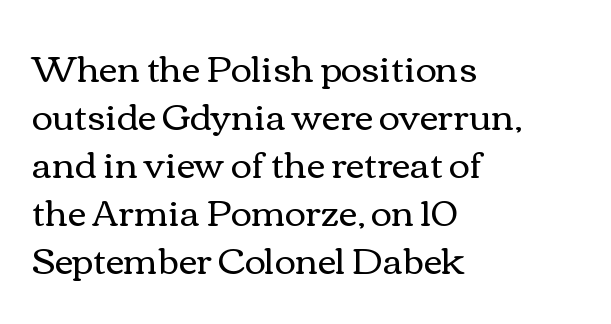
The image shows 36 px regular-weight, wide type, upright; set left-aligned, normal line spacing (1.33x), normal letter spacing, not underlined; medium stroke contrast and a medium x-height.
